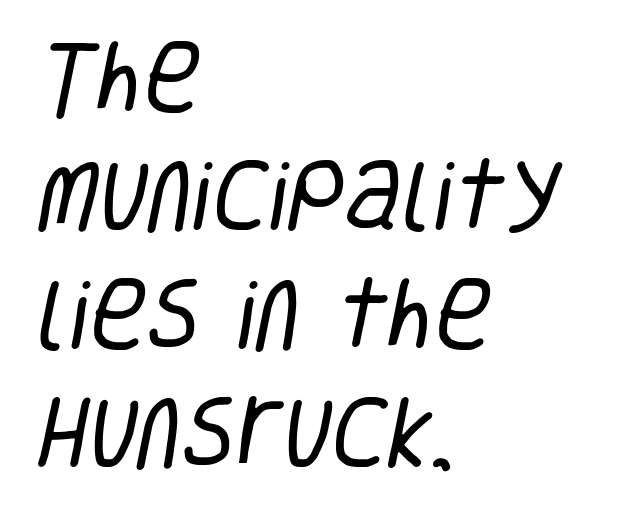
The image shows 79 px regular-weight, condensed sans-serif type; set left-aligned, normal line spacing (1.5x), normal letter spacing, not underlined; low stroke contrast and a large x-height.
